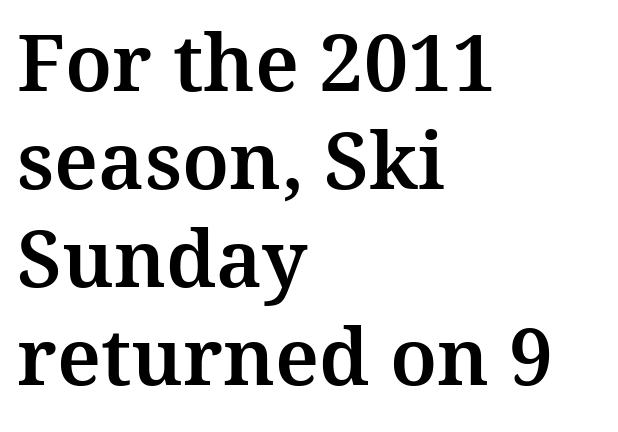
The image shows 79 px serif type, upright; set left-aligned, line spacing 1.24x, normal letter spacing, not underlined; medium stroke contrast and a medium x-height.
